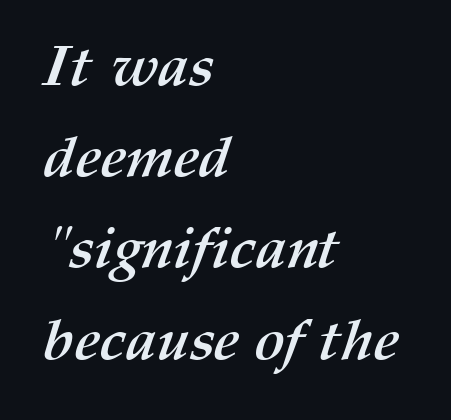
Words float on clear page, feet unadorned. There is no visible air inserted between adjacent glyphs. The letters advance in unequal steps, a hallmark of proportional type. Stroke thickness is high; the sample reads as a true bold. Honestly, the row spacing looks completely unremarkable.
